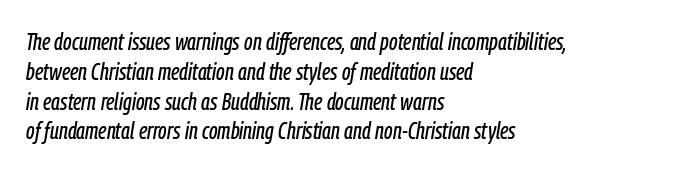
The image shows 24 px text type, italic (leaning right); set left-aligned, line spacing 1.24x, normal letter spacing, not underlined.
